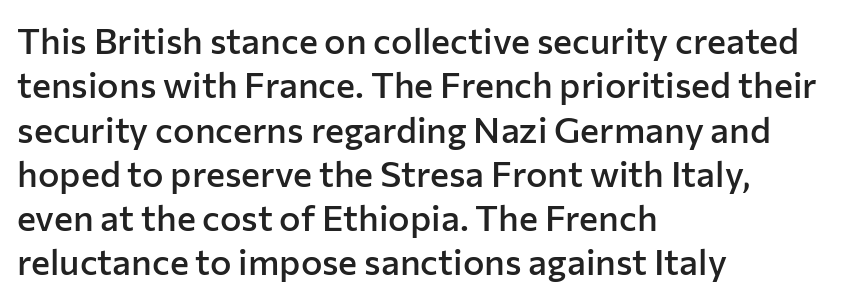
Short note: letters normally spaced. The face used here is a semibold: visibly heavier than regular, lighter than bold. Character widths vary here, with narrow letters taking less room than wide ones. Does the type have serifs? No, each stem ends abruptly.
